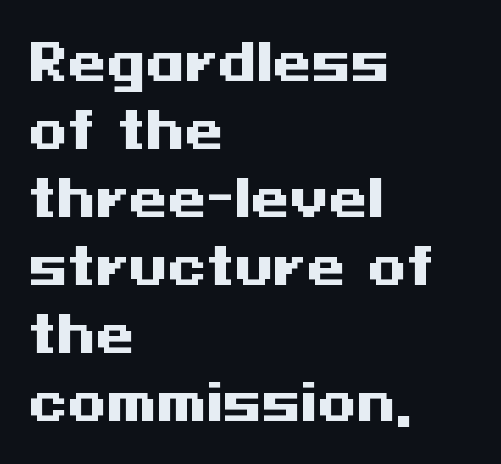
Q: Is the text bold? A: Yes.
Q: Is the text italic (slanted)? A: No, it is upright.
Q: Is the typeface a serif or a sans-serif typeface? A: Sans-serif.
Q: Is the text underlined? A: No.
Q: How is the paragraph aligned? A: Left-aligned.
Q: Is the spacing between letters normal or unusually wide? A: Normal.
Q: Is the spacing between lines tight, normal or loose? A: Normal.
Q: Width (condensed, normal, or wide)? A: Wide.
Q: Stroke contrast? A: Medium.
Q: x-height? A: Medium.
